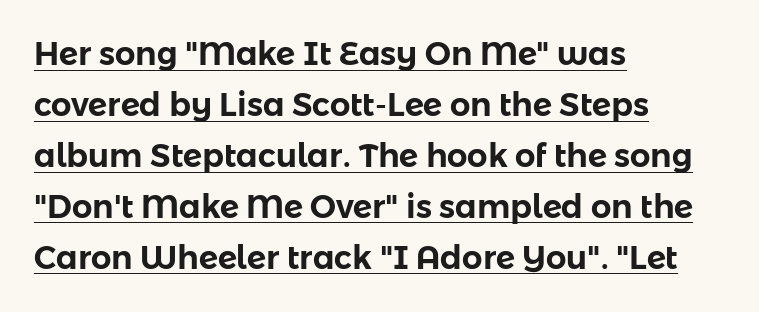
Q: Is the text italic (slanted)? A: No, it is upright.
Q: Is the typeface a serif or a sans-serif typeface? A: Sans-serif.
Q: Is the text underlined? A: Yes.
Q: How is the paragraph aligned? A: Left-aligned.
Q: Is the spacing between letters normal or unusually wide? A: Normal.
Q: Is the spacing between lines tight, normal or loose? A: Normal.
Q: Width (condensed, normal, or wide)? A: Normal.
Q: Stroke contrast? A: Low.
Q: x-height? A: Medium.
Q: Monospaced? A: No.
